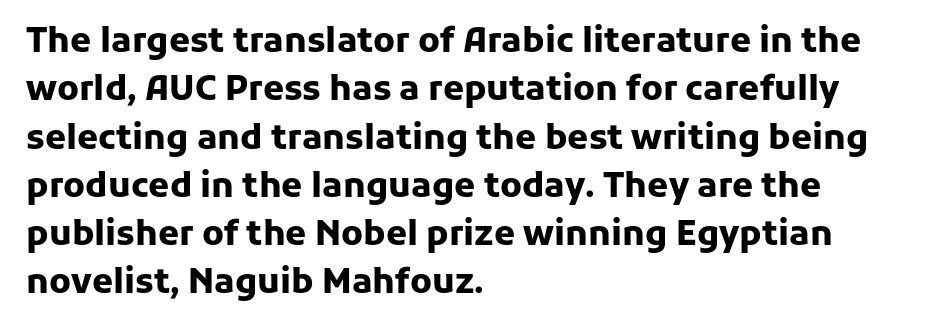
The image shows 34 px heavy sans-serif type, upright; set left-aligned, normal line spacing (1.42x), normal letter spacing, not underlined; low stroke contrast and a medium x-height.
